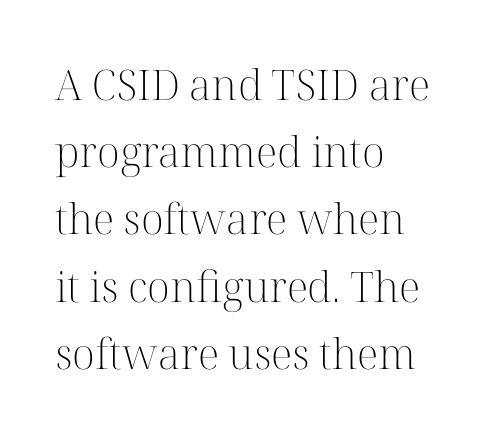
Q: Is the text bold? A: No.
Q: Is the text italic (slanted)? A: No, it is upright.
Q: Is the typeface a serif or a sans-serif typeface? A: Serif.
Q: Is the text underlined? A: No.
Q: How is the paragraph aligned? A: Left-aligned.
Q: Is the spacing between letters normal or unusually wide? A: Normal.
Q: Is the spacing between lines tight, normal or loose? A: Normal.
Q: Width (condensed, normal, or wide)? A: Normal.
Q: Stroke contrast? A: High.
Q: x-height? A: Medium.
Q: Monospaced? A: No.
